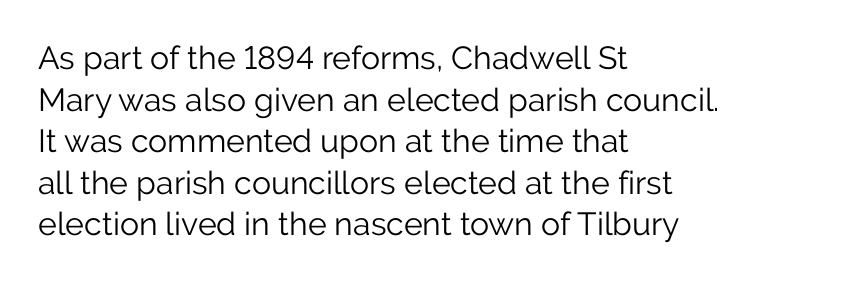
{"serif": "no", "italic": "no", "bold": "no", "weight": "light", "width": "normal", "stroke_contrast": "low", "x_height": "medium", "monospaced": "no", "underline": "no", "align": "left", "line_spacing": "normal", "line_spacing_ratio": 1.3, "letter_spacing": "normal", "letter_spacing_em": 0.0, "glyph_px": 32}
